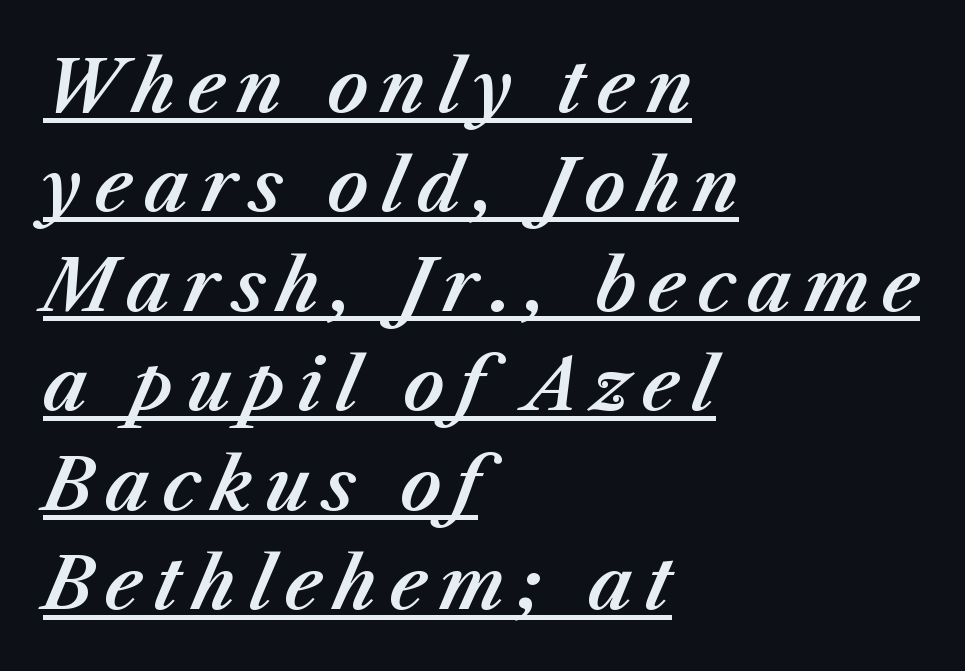
The rendering uses a moderate line-height, typical for paragraphs. You could not count columns in this text — the font is proportionally spaced. The face used here has a pronounced slope to its letters. Each line of the rendering has a horizontal stroke beneath the glyphs.
